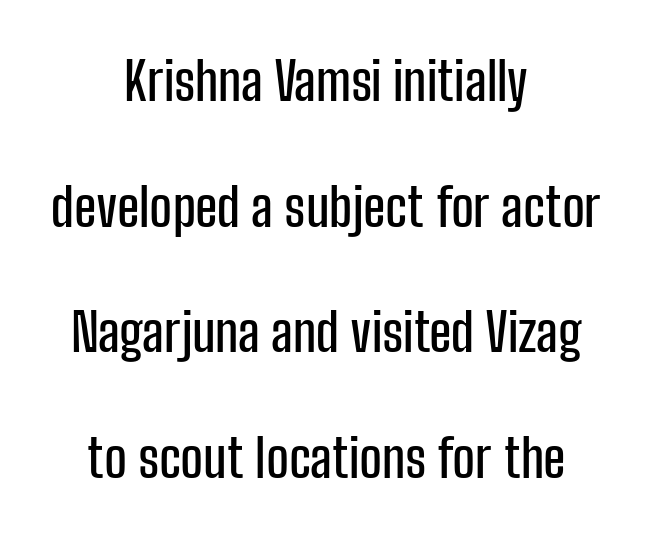
Inter-character spacing is left at the font's built-in metrics. Centered paragraph, ragged on both sides. Type style note: lacks serifs. Check the space under the baseline: it is left empty.
